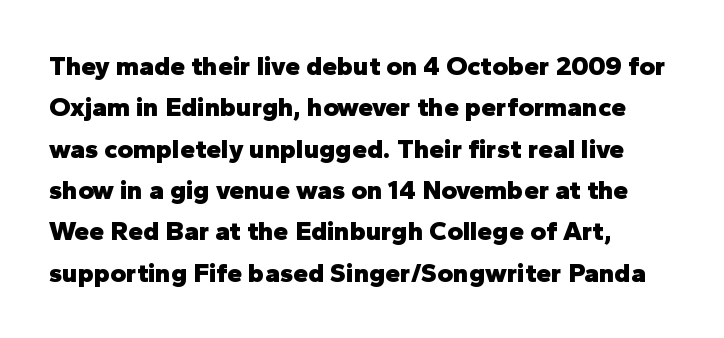
{"italic": "no", "bold": "yes", "underline": "no", "align": "left", "line_spacing": "normal", "line_spacing_ratio": 1.53, "letter_spacing": "normal", "letter_spacing_em": 0.0, "glyph_px": 27}
